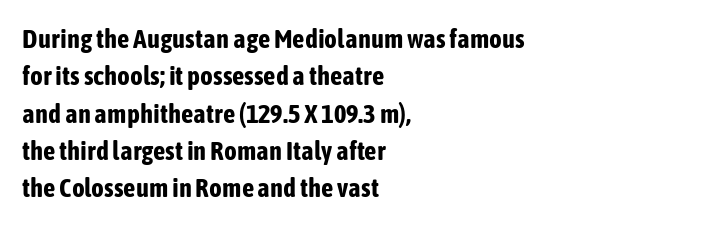
Q: Is the text bold? A: Yes.
Q: Is the text italic (slanted)? A: No, it is upright.
Q: Is the text underlined? A: No.
Q: How is the paragraph aligned? A: Left-aligned.
Q: Is the spacing between letters normal or unusually wide? A: Normal.
Q: Is the spacing between lines tight, normal or loose? A: Normal.
